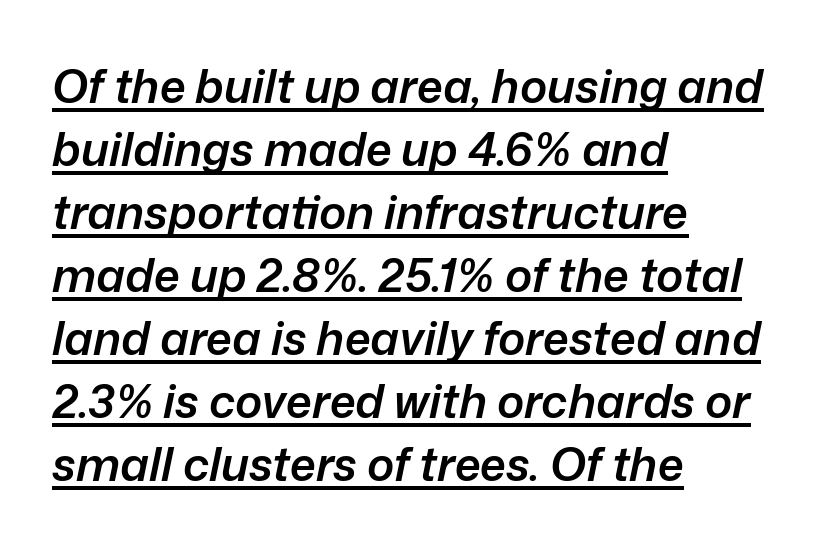
The image shows 46 px semibold type, italic (leaning right); set left-aligned, normal line spacing (1.37x), normal letter spacing, underlined; low stroke contrast and a medium x-height.
